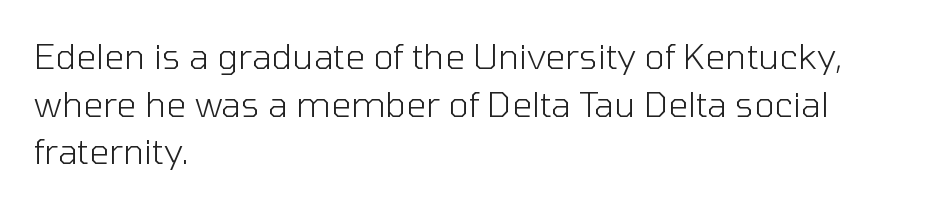
The lines in this sample share a left origin and differ only in where they stop. The area under the type is left untouched. Nope, not italic — everything's standing straight. The cut favours lightness, reaching ordinary text weight at its darkest.
